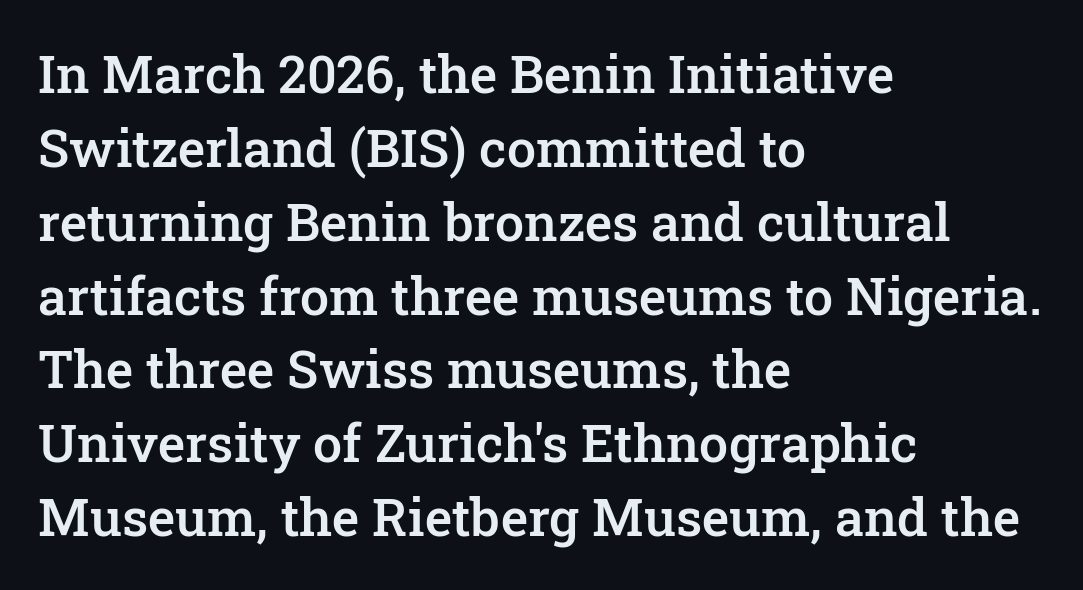
A typesetter would call this zero additional tracking. This is roman type, the default non-slanted kind. The strokes are fattened partway — semibold, not bold. The type family on display is of the serif kind. Think of a printed novel: that variable character pitch is what you see here.
